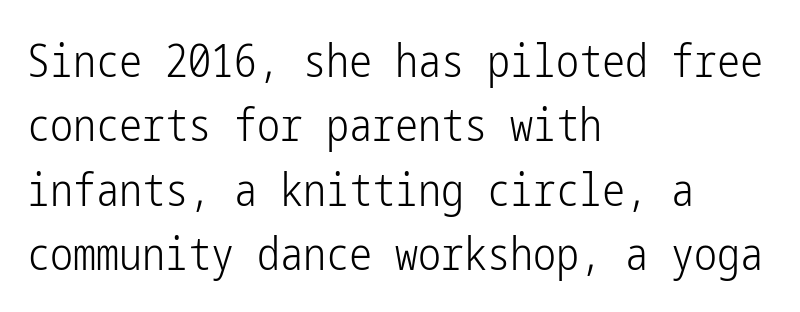
Q: Is the text bold? A: No.
Q: Is the text italic (slanted)? A: No, it is upright.
Q: Is the typeface a serif or a sans-serif typeface? A: Sans-serif.
Q: Is the text underlined? A: No.
Q: How is the paragraph aligned? A: Left-aligned.
Q: Is the spacing between letters normal or unusually wide? A: Normal.
Q: Is the spacing between lines tight, normal or loose? A: Normal.
Q: Width (condensed, normal, or wide)? A: Condensed.
Q: Stroke contrast? A: Low.
Q: x-height? A: Medium.
